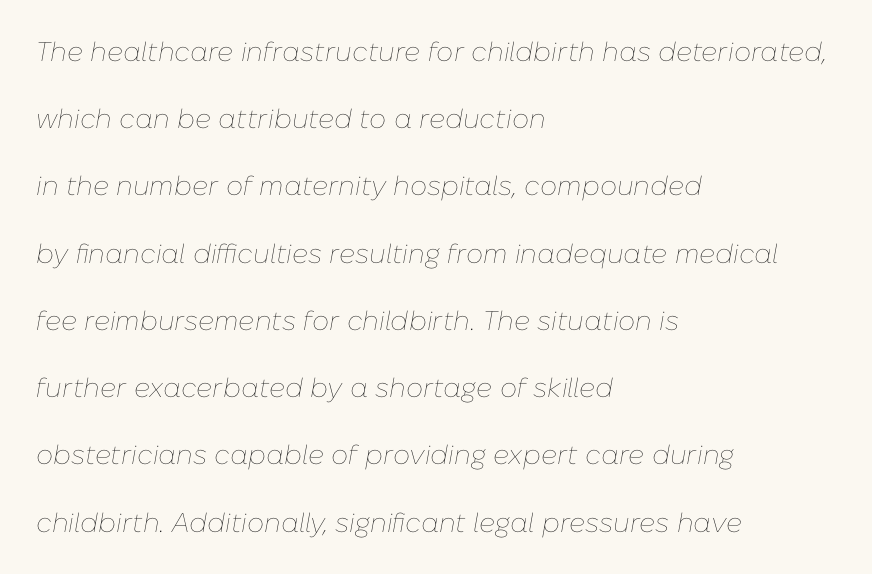
The image shows 27 px text type, italic (leaning right); set left-aligned, loose line spacing (2.49x), normal letter spacing, not underlined.
